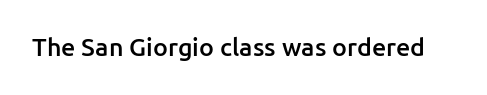
Q: Is the text bold? A: Semi-bold.
Q: Is the text italic (slanted)? A: No, it is upright.
Q: Is the text underlined? A: No.
Q: Is the spacing between letters normal or unusually wide? A: Normal.
